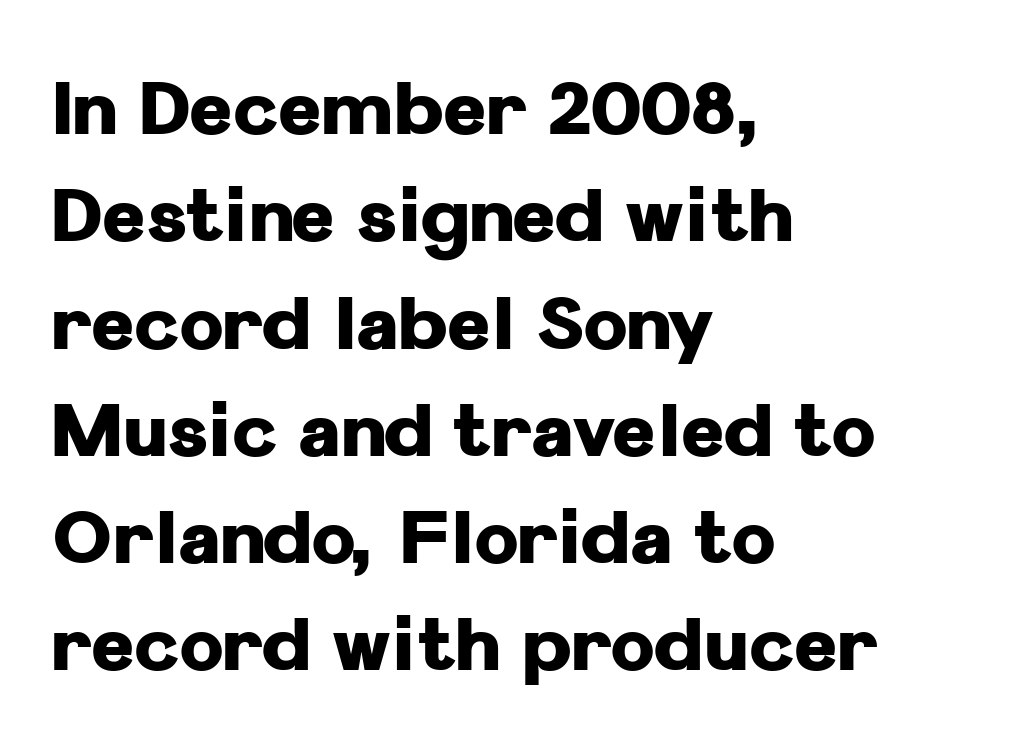
{"serif": "no", "italic": "no", "bold": "yes", "weight": "heavy", "width": "normal", "stroke_contrast": "low", "x_height": "medium", "monospaced": "no", "underline": "no", "align": "left", "line_spacing": "normal", "line_spacing_ratio": 1.45, "letter_spacing": "normal", "letter_spacing_em": 0.0, "glyph_px": 74}
